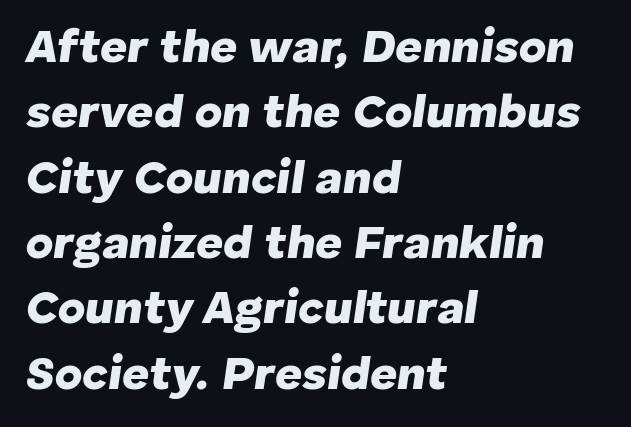
Reading down the column, the eye jumps a familiar distance to each next line. Each letter keeps its own natural width here, so spacing adapts to shape. This sample uses plain, unmodified letter spacing. Emphasis by weight is at full strength: bold. The text carries the slant typical of an italic or oblique font.
